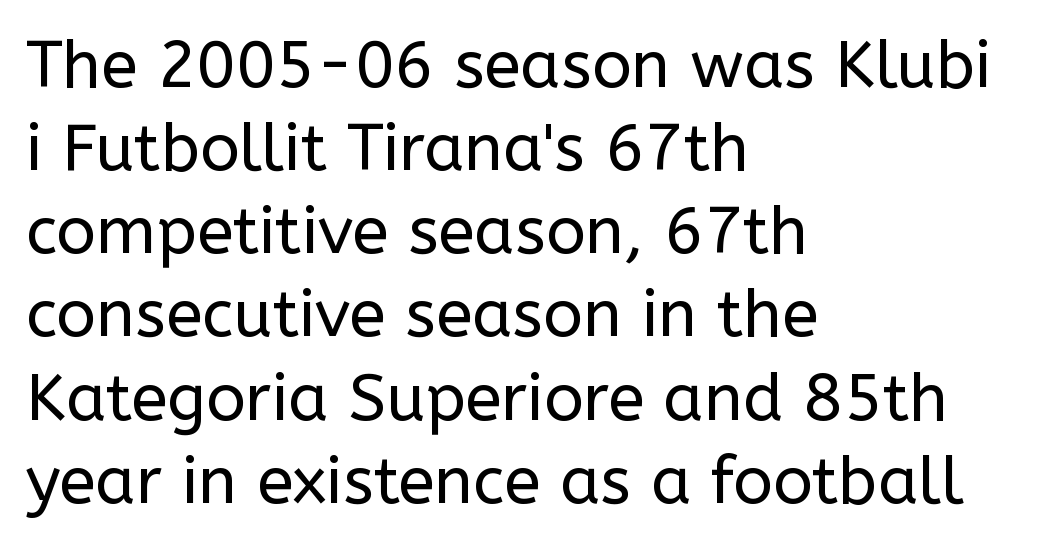
If you measured baseline to baseline, you'd find a middling distance. A classic flush-left, rag-right setting is used for this passage. Glyph-to-glyph distance matches everyday printed text. The specimen reads as upright at a glance. Grotesque or geometric, the face here clearly has no serifs. These lines are rendered in a variable-pitch font.
